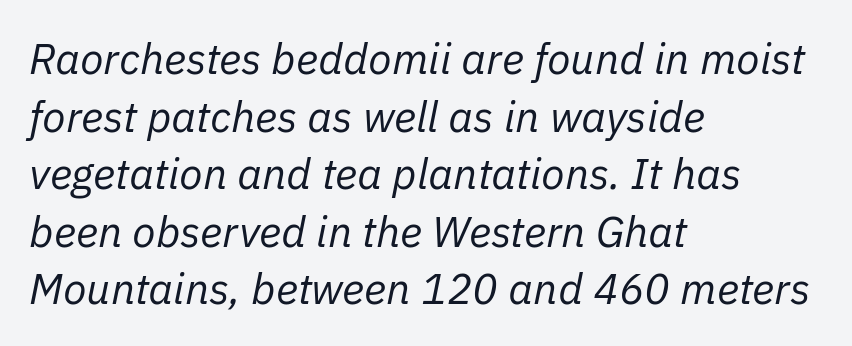
Q: Is the text bold? A: No.
Q: Is the text italic (slanted)? A: Yes, it leans right by about 11 degrees.
Q: Is the text underlined? A: No.
Q: How is the paragraph aligned? A: Left-aligned.
Q: Is the spacing between letters normal or unusually wide? A: Normal.
Q: Is the spacing between lines tight, normal or loose? A: Normal.
Q: Width (condensed, normal, or wide)? A: Normal.
Q: Stroke contrast? A: Low.
Q: x-height? A: Medium.
Q: Monospaced? A: No.
